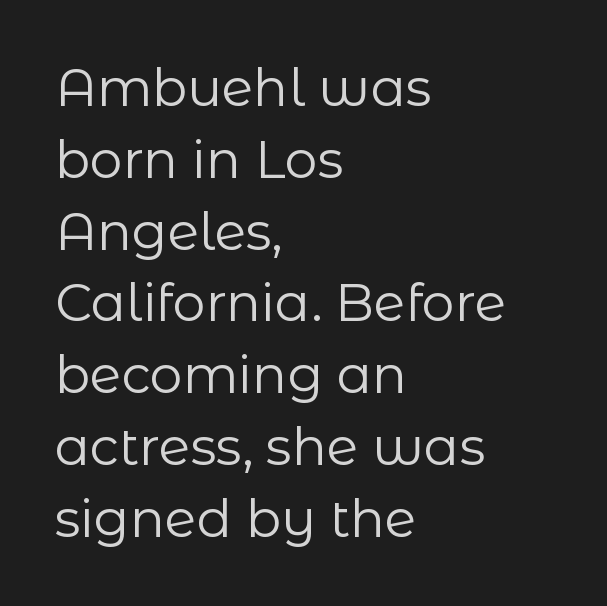
Q: Is the text bold? A: No.
Q: Is the text italic (slanted)? A: No, it is upright.
Q: Is the typeface a serif or a sans-serif typeface? A: Sans-serif.
Q: Is the text underlined? A: No.
Q: How is the paragraph aligned? A: Left-aligned.
Q: Is the spacing between letters normal or unusually wide? A: Normal.
Q: Is the spacing between lines tight, normal or loose? A: Normal.
Q: Width (condensed, normal, or wide)? A: Normal.
Q: Stroke contrast? A: Low.
Q: x-height? A: Medium.
Q: Monospaced? A: No.
